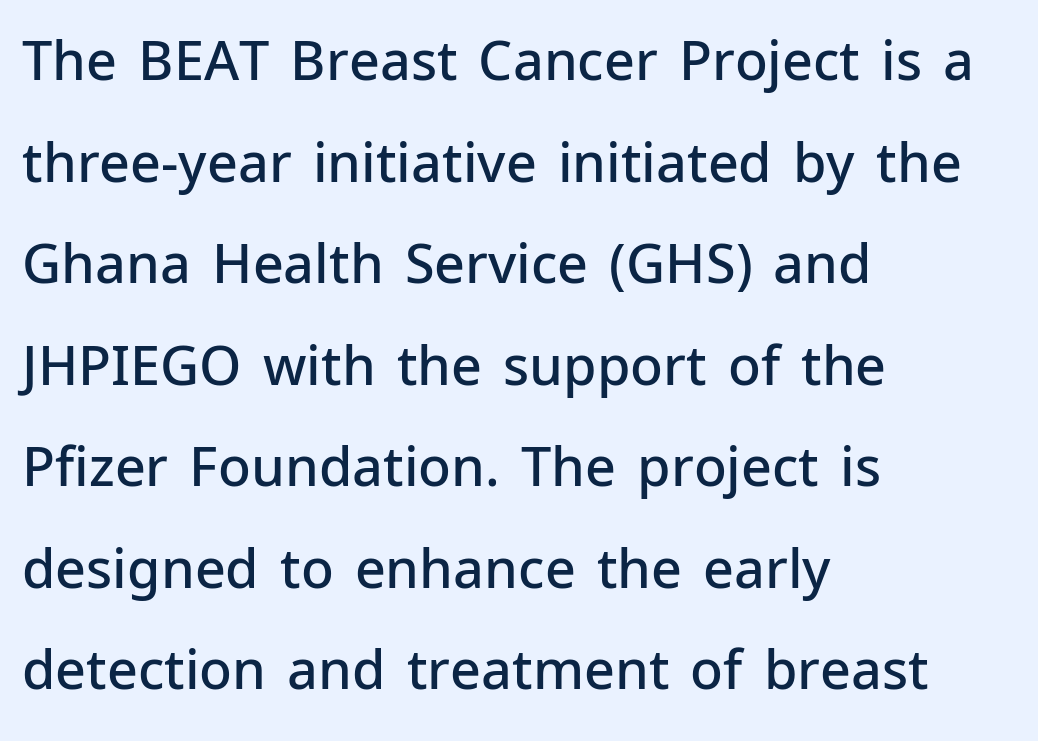
Q: Is the text bold? A: Semi-bold.
Q: Is the text italic (slanted)? A: No, it is upright.
Q: Is the typeface a serif or a sans-serif typeface? A: Sans-serif.
Q: Is the text underlined? A: No.
Q: How is the paragraph aligned? A: Left-aligned.
Q: Is the spacing between letters normal or unusually wide? A: Normal.
Q: Width (condensed, normal, or wide)? A: Normal.
Q: Stroke contrast? A: Low.
Q: x-height? A: Medium.
Q: Monospaced? A: No.
